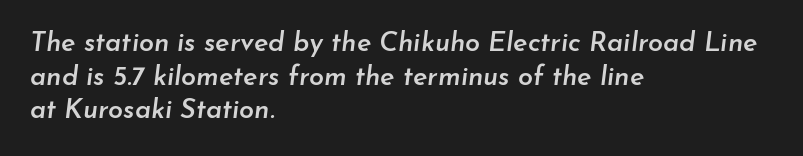
Its strokes are somewhat broadened, the hallmark of semibold type. Plain, unruled lines of type. Successive baselines arrive at the customary interval. When letters slant like this, we call the style italic. Notice how the passage keeps a crisp vertical edge on the left only.
